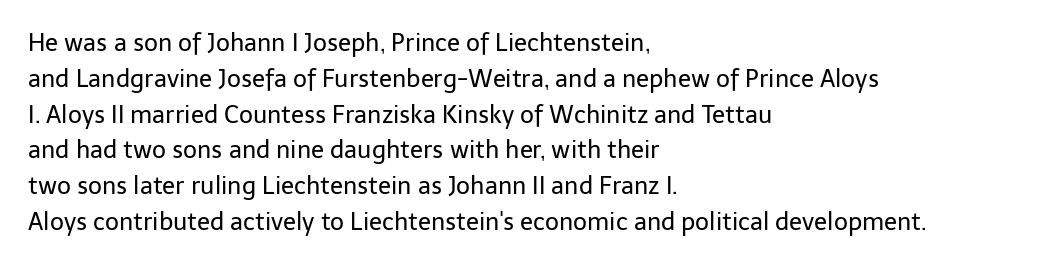
The setting favours the left margin, as ordinary paragraphs usually do. Upright lettering throughout. Letter spacing: default. No chunkiness to these letters — they're not bold.
